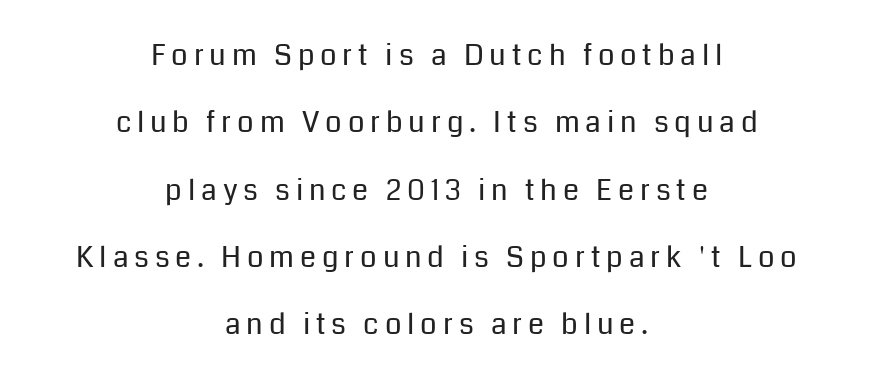
Q: Is the text bold? A: No.
Q: Is the text italic (slanted)? A: No, it is upright.
Q: Is the typeface a serif or a sans-serif typeface? A: Sans-serif.
Q: Is the text underlined? A: No.
Q: How is the paragraph aligned? A: Centered.
Q: Is the spacing between letters normal or unusually wide? A: Unusually wide.
Q: Is the spacing between lines tight, normal or loose? A: Loose.
Q: Width (condensed, normal, or wide)? A: Normal.
Q: Stroke contrast? A: Low.
Q: x-height? A: Medium.
Q: Monospaced? A: No.
